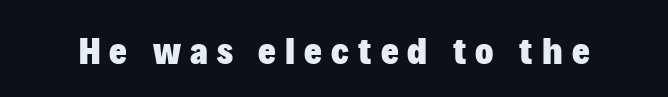
The face used here is rendered with a markedly widened letterfit. These lines are composed in type without serifs. The rendering uses natural spacing where letterforms have individual widths. Only glyphs here, with clear space below each row. A typesetter would mark this as roman, not italic.
